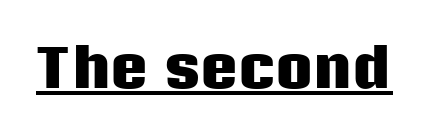
The image shows 52 px heavy sans-serif type, upright; set normal letter spacing, underlined; low stroke contrast and a large x-height.
